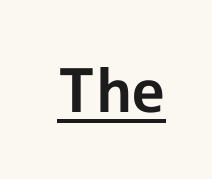
Q: Is the text bold? A: Yes.
Q: Is the text italic (slanted)? A: No, it is upright.
Q: Is the typeface a serif or a sans-serif typeface? A: Sans-serif.
Q: Is the text underlined? A: Yes.
Q: Is the spacing between letters normal or unusually wide? A: Normal.
Q: Width (condensed, normal, or wide)? A: Normal.
Q: x-height? A: Medium.
Q: Monospaced? A: No.
